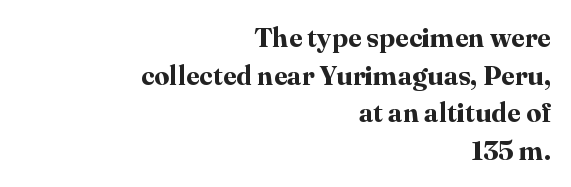
{"italic": "no", "bold": "yes", "underline": "no", "align": "right", "line_spacing": "normal", "line_spacing_ratio": 1.39, "letter_spacing": "normal", "letter_spacing_em": 0.0, "glyph_px": 27}
